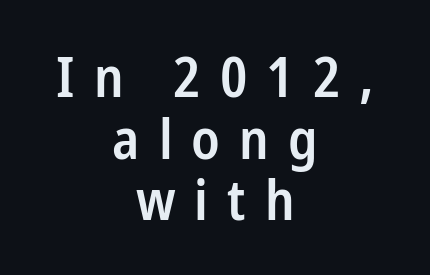
Ordinary non-slanted type is in use. Tightly led — the rows are bunched. The rendering shows plain stroke endings on the letterforms — a sans-serif design. Neither beginnings nor endings align; midpoints do. This is moderately heavy type, rendered in semibold. The letters advance in unequal steps, a hallmark of proportional type.
